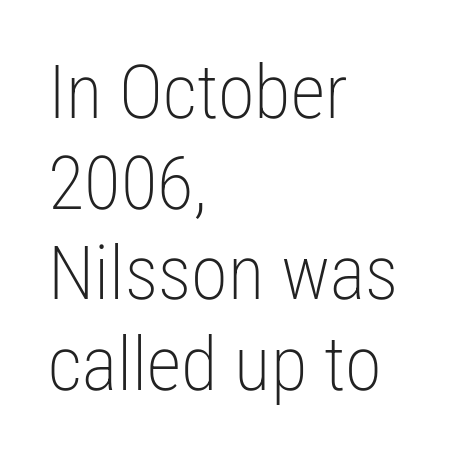
{"serif": "no", "italic": "no", "bold": "no", "weight": "light", "width": "condensed", "stroke_contrast": "low", "x_height": "medium", "monospaced": "no", "underline": "no", "align": "left", "line_spacing_ratio": 1.21, "letter_spacing": "normal", "letter_spacing_em": 0.0, "glyph_px": 75}
